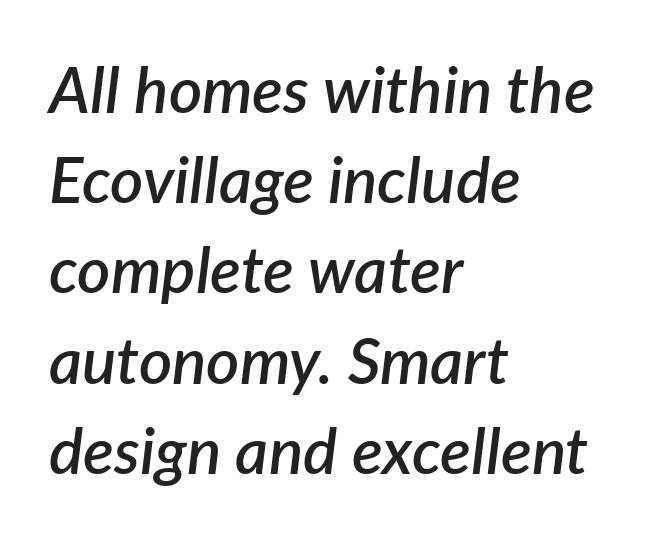
One glance says typical: line gaps are just what's usual. The typography opts for an oblique posture over an upright one. Heft: intermediate — a semibold. Is the letter spacing exaggerated? No — it looks like the ordinary default. Think of a printed novel: that variable character pitch is what you see here.
